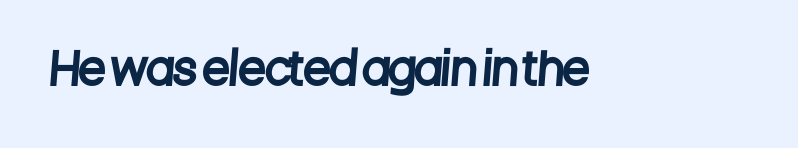
This rendering leaves character spacing at its baseline value. Think of a printed novel: that variable character pitch is what you see here. Decoration check: the copy has no underline. Nothing sits at the stroke ends, so this counts as sans-serif.
